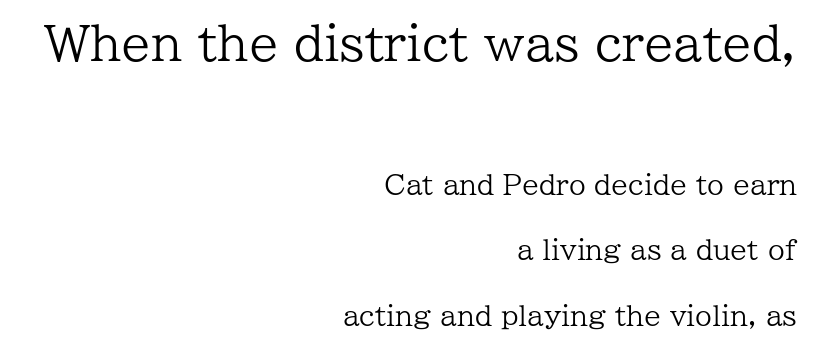
The image shows 47 px regular-weight serif type, upright; set right-aligned, loose line spacing (2.43x), normal letter spacing, not underlined; the first (top) block is 1.74x larger; low stroke contrast and a medium x-height.
